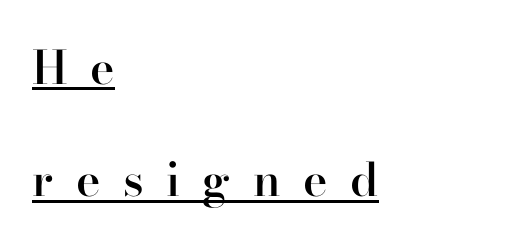
The image shows 46 px semibold serif type, upright; set left-aligned, loose line spacing (2.44x), unusually wide letter spacing (+0.49 em), underlined; high stroke contrast and a small x-height.
